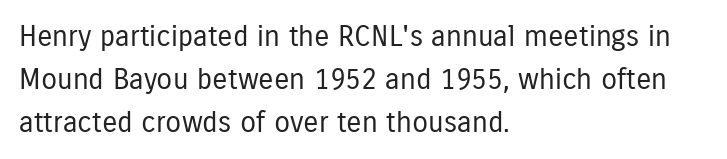
The image shows 29 px regular-weight, condensed sans-serif type, upright; set left-aligned, normal line spacing (1.48x), normal letter spacing, not underlined; low stroke contrast and a medium x-height.
